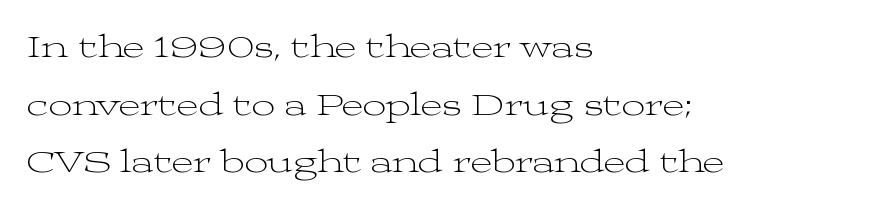
Each row of text sits above clean, open space. Think standard paragraph weight, or any step lighter than that. Stroke terminals: seriffed. The lettering stays uniformly vertical, giving the passage a roman look. Nothing unusual about the tracking: characters are spaced as the font intends.
